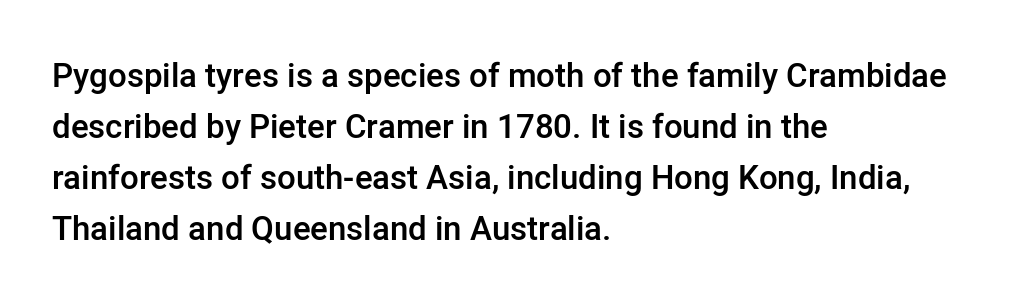
Think of a printed novel: that variable character pitch is what you see here. Spacing between characters is what you'd get straight out of the box. A classic flush-left, rag-right setting is used for this passage. Nothing sits at the stroke ends, so this counts as sans-serif. Just letters on the line, the space beneath them empty. Every letter is mildly thick-stroked: semibold rather than bold.
